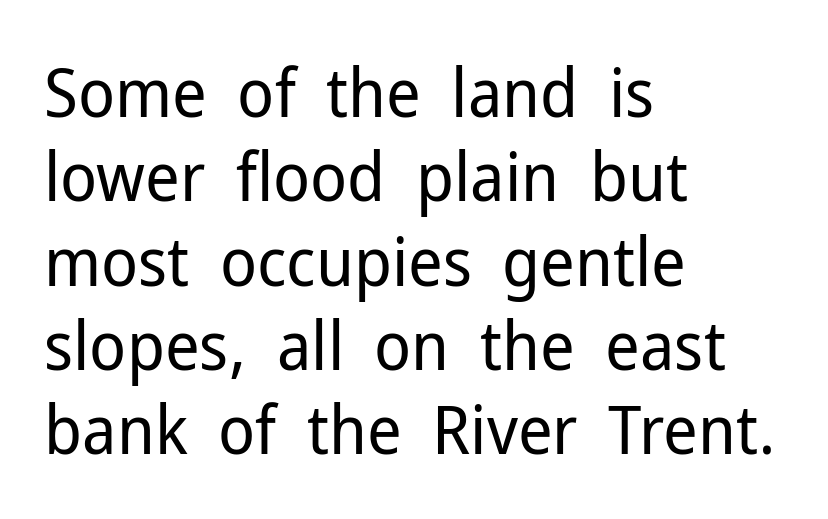
{"serif": "no", "italic": "no", "bold": "no", "weight": "regular", "width": "normal", "stroke_contrast": "low", "x_height": "medium", "monospaced": "no", "underline": "no", "align": "left", "line_spacing_ratio": 1.24, "letter_spacing": "normal", "letter_spacing_em": 0.0, "glyph_px": 68}
